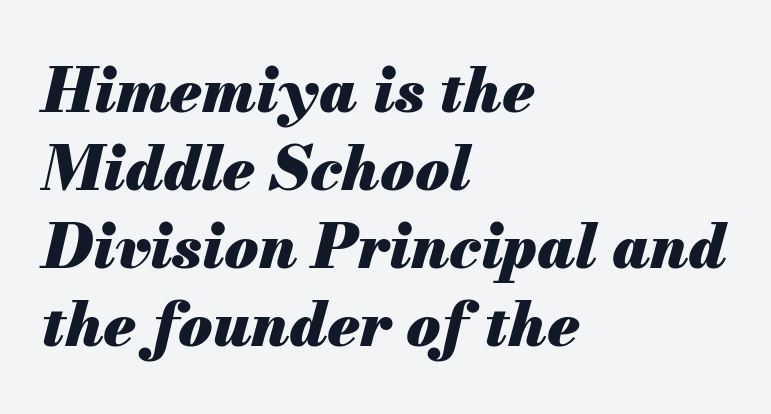
Q: Is the text bold? A: Yes.
Q: Is the text italic (slanted)? A: Yes, it leans right by about 13 degrees.
Q: Is the text underlined? A: No.
Q: How is the paragraph aligned? A: Left-aligned.
Q: Is the spacing between letters normal or unusually wide? A: Normal.
Q: Is the spacing between lines tight, normal or loose? A: Normal.
Q: Width (condensed, normal, or wide)? A: Normal.
Q: Stroke contrast? A: Medium.
Q: x-height? A: Small.
Q: Monospaced? A: No.
